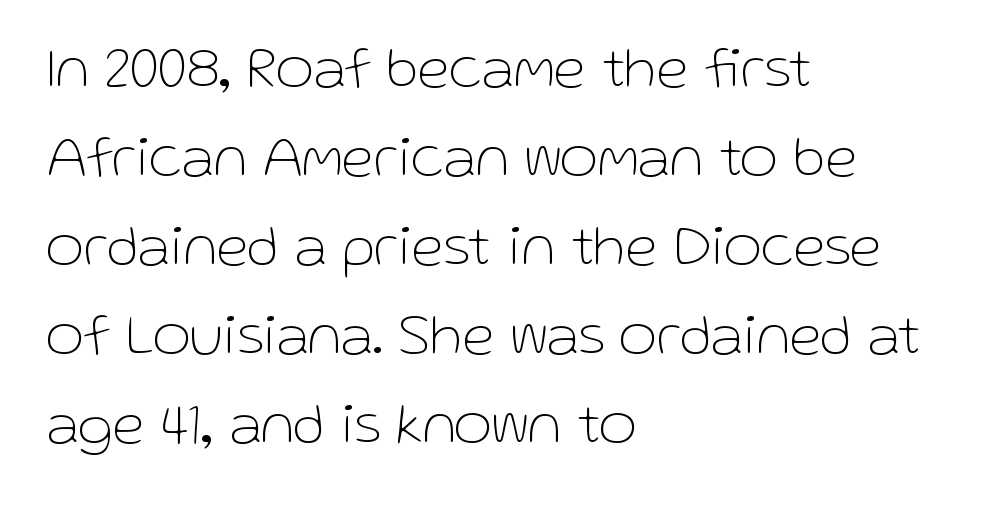
Vertical strokes here are truly vertical. Short and long lines alike share a common starting point at left. Serif or sans? Sans — the stroke terminals are bare. Character widths vary here, with narrow letters taking less room than wide ones. Standard letterfit; no display-style spreading of the glyphs.
